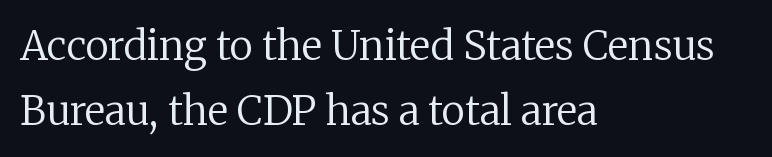
The image shows 40 px regular-weight serif type, upright; set left-aligned, normal line spacing (1.63x), normal letter spacing, not underlined; low stroke contrast and a medium x-height.
